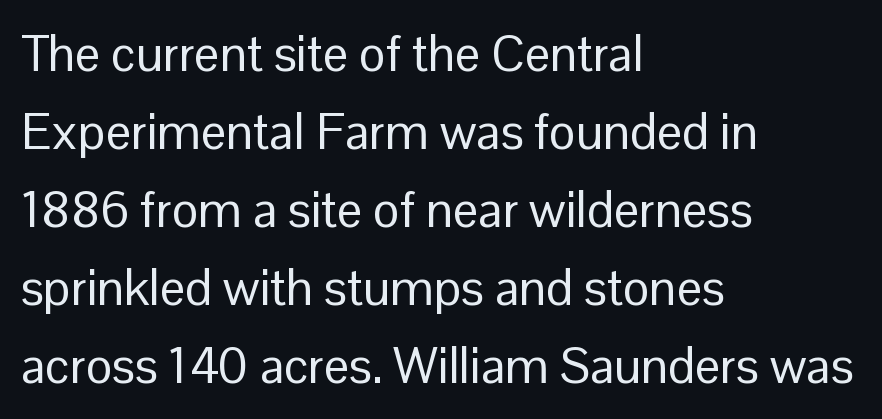
{"serif": "no", "italic": "no", "bold": "no", "weight": "regular", "width": "normal", "stroke_contrast": "low", "x_height": "medium", "monospaced": "no", "underline": "no", "align": "left", "line_spacing": "normal", "line_spacing_ratio": 1.56, "letter_spacing": "normal", "letter_spacing_em": 0.0, "glyph_px": 50}
